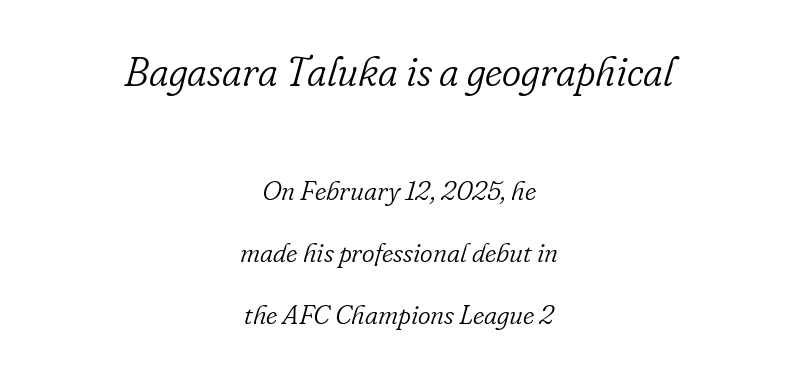
Caption: upper text group enlarged, lower text group reduced. Characters follow at the spacing the type designer built in. The typeface has the unassuming heft of standard copy or less. The specimen omits any rule beneath the text block's lines. Here the designer chose a conventional face with non-uniform glyph widths.
